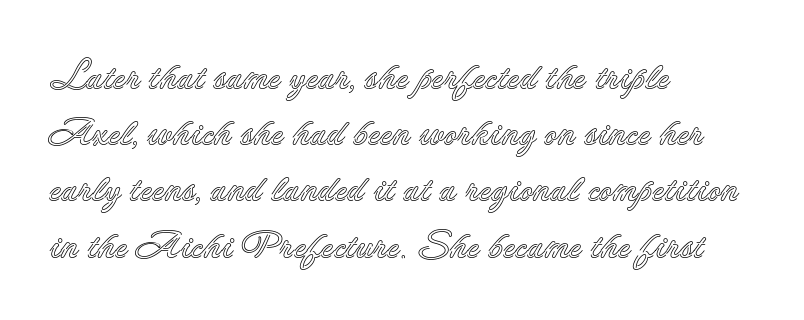
The image shows 37 px text type; set left-aligned, normal line spacing (1.52x), normal letter spacing, not underlined; a small x-height.
